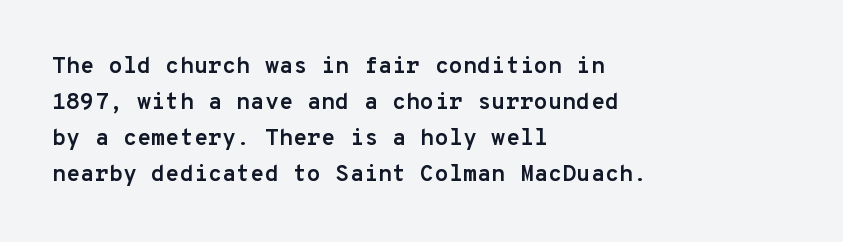
Q: Is the text bold? A: Yes.
Q: Is the text italic (slanted)? A: No, it is upright.
Q: Is the text underlined? A: No.
Q: How is the paragraph aligned? A: Left-aligned.
Q: Is the spacing between letters normal or unusually wide? A: Normal.
Q: Is the spacing between lines tight, normal or loose? A: Normal.
